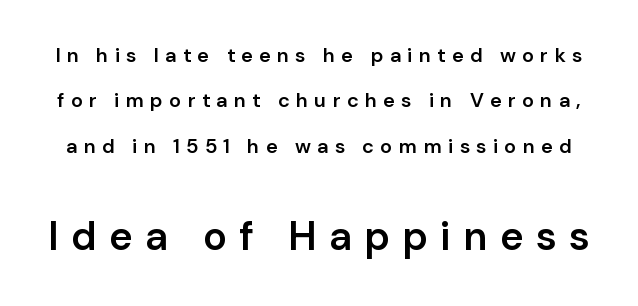
Character widths vary here, with narrow letters taking less room than wide ones. Each new line begins a long way beneath the previous one. When letters stand straight like this, we call the style roman or upright. A student would notice the bottom passage is typeset larger than what precedes it. The font is running at a semibold setting, under full bold.
